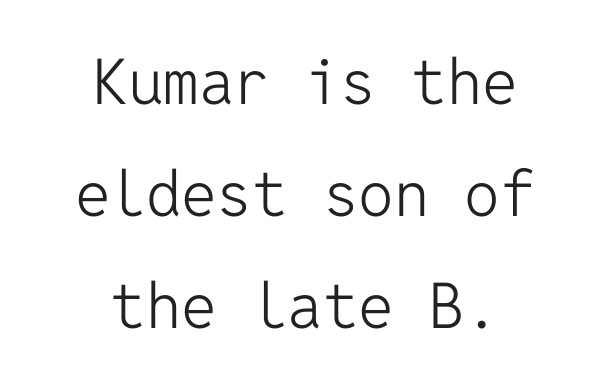
The paragraph has two soft edges and a firm central axis. Underlining? Definitely not there. The passage shown is typed in a monospace face where columns stay perfectly aligned. When letters stand straight like this, we call the style roman or upright.
